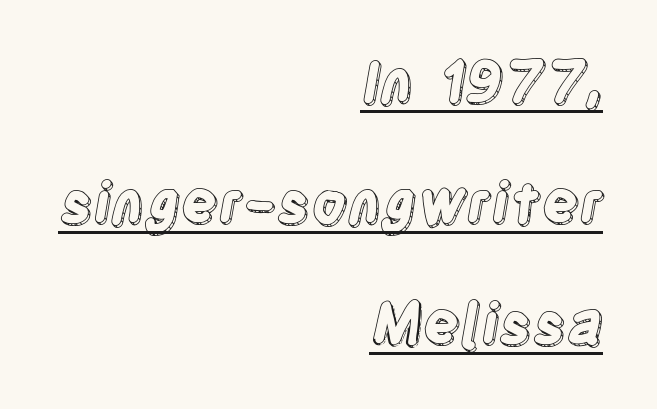
Q: Is the text italic (slanted)? A: Yes.
Q: Is the text underlined? A: Yes.
Q: How is the paragraph aligned? A: Right-aligned.
Q: Is the spacing between letters normal or unusually wide? A: Normal.
Q: Is the spacing between lines tight, normal or loose? A: Loose.
Q: Width (condensed, normal, or wide)? A: Condensed.
Q: x-height? A: Large.
Q: Monospaced? A: No.
